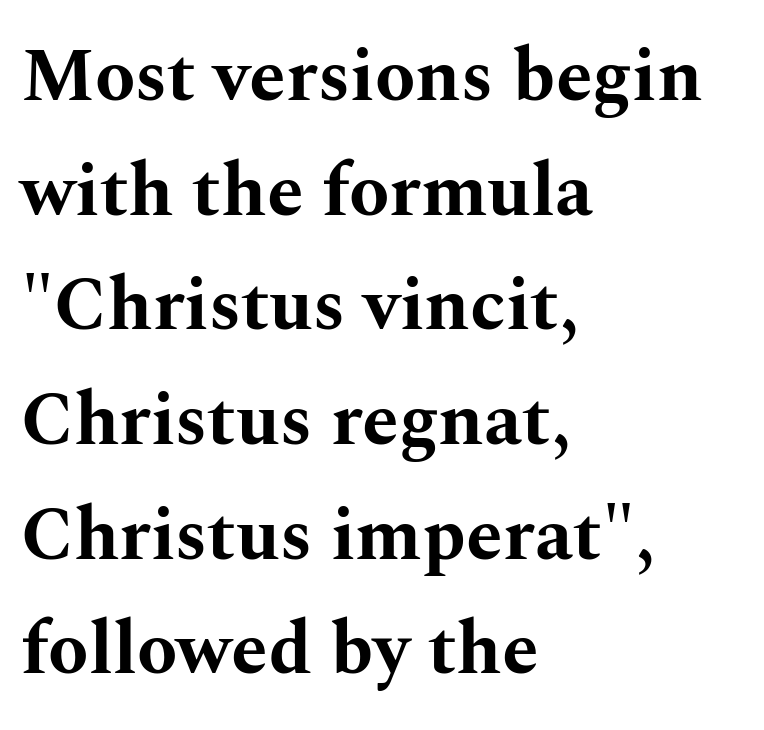
{"serif": "yes", "italic": "no", "bold": "yes", "weight": "bold", "width": "wide", "stroke_contrast": "medium", "x_height": "medium", "monospaced": "no", "underline": "no", "align": "left", "line_spacing": "normal", "line_spacing_ratio": 1.55, "letter_spacing": "normal", "letter_spacing_em": 0.0, "glyph_px": 74}
